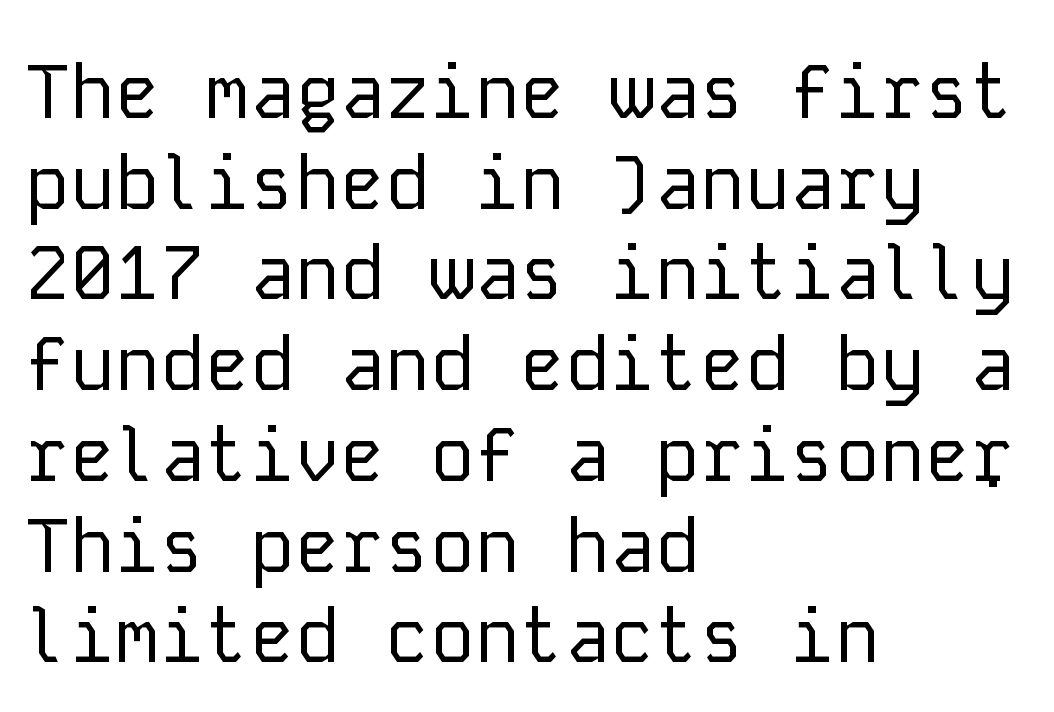
Q: Is the text bold? A: No.
Q: Is the text italic (slanted)? A: No, it is upright.
Q: Is the typeface a serif or a sans-serif typeface? A: Sans-serif.
Q: Is the text underlined? A: No.
Q: How is the paragraph aligned? A: Left-aligned.
Q: Is the spacing between letters normal or unusually wide? A: Normal.
Q: Width (condensed, normal, or wide)? A: Normal.
Q: Stroke contrast? A: Low.
Q: x-height? A: Medium.
Q: Monospaced? A: Yes.
